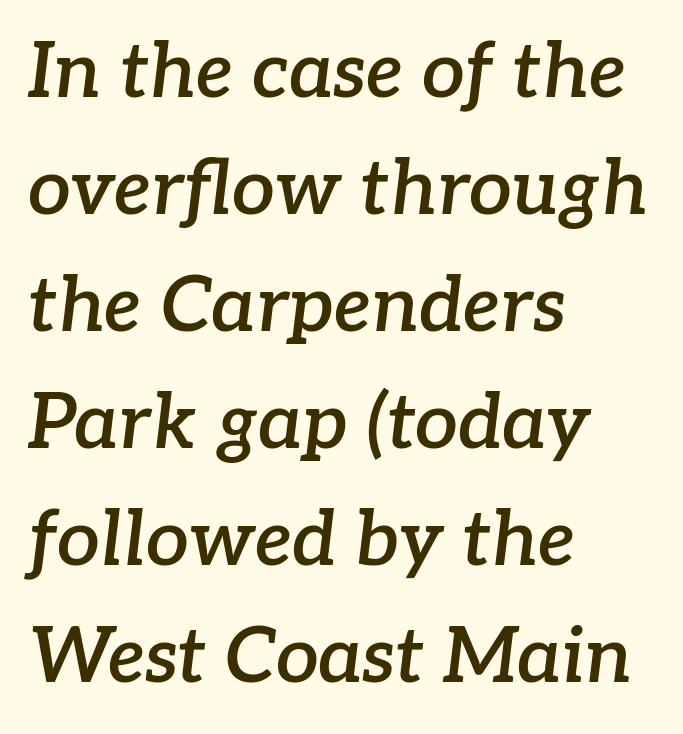
Successive baselines arrive at the customary interval. A typesetter would mark this as italic. The text block is weighted toward the left margin, trailing off unevenly rightward. Think of a printed novel: that variable character pitch is what you see here. Does the type have serifs? Yes, each stem ends in a small foot. In terms of letterspacing, this is plain default setting.
